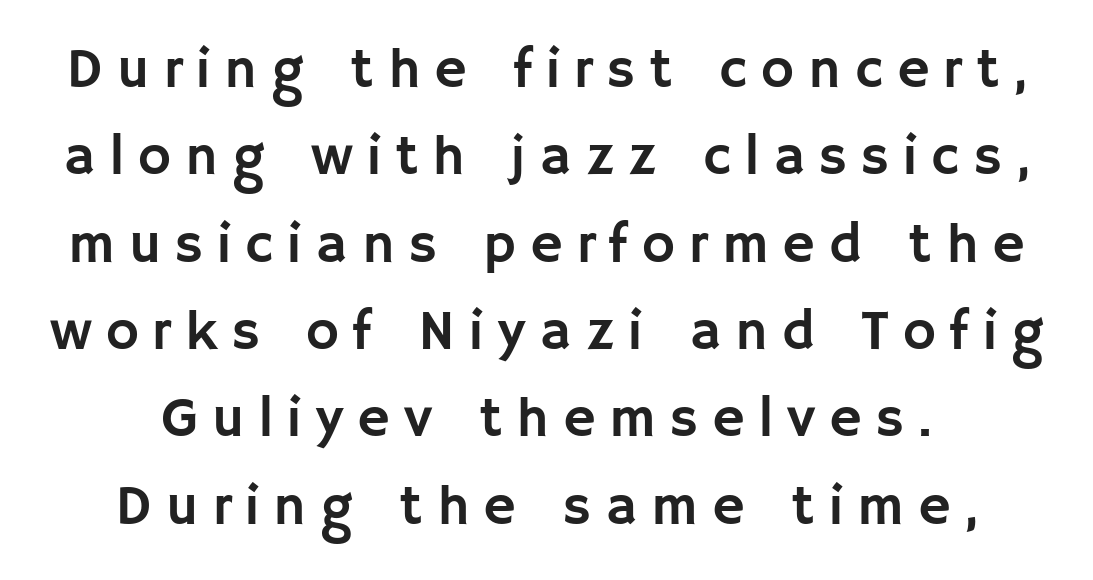
This rendering features lettering with no underline. The leading is moderate, giving the passage an even texture. The letters advance in unequal steps, a hallmark of proportional type. The setting favours the middle, as headings and verse often do.
